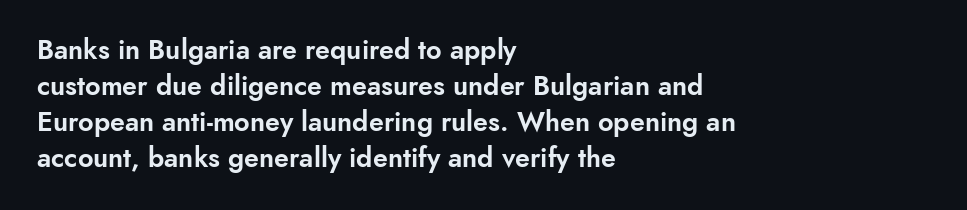
Q: Is the text italic (slanted)? A: No, it is upright.
Q: Is the text underlined? A: No.
Q: How is the paragraph aligned? A: Left-aligned.
Q: Is the spacing between letters normal or unusually wide? A: Normal.
Q: Is the spacing between lines tight, normal or loose? A: Normal.
